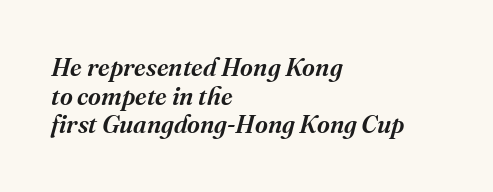
{"italic": "yes", "lean": "right", "slant_degrees": 16, "bold": "semi", "underline": "no", "align": "left", "line_spacing": "tight", "line_spacing_ratio": 1.15, "letter_spacing": "normal", "letter_spacing_em": 0.0, "glyph_px": 25}
